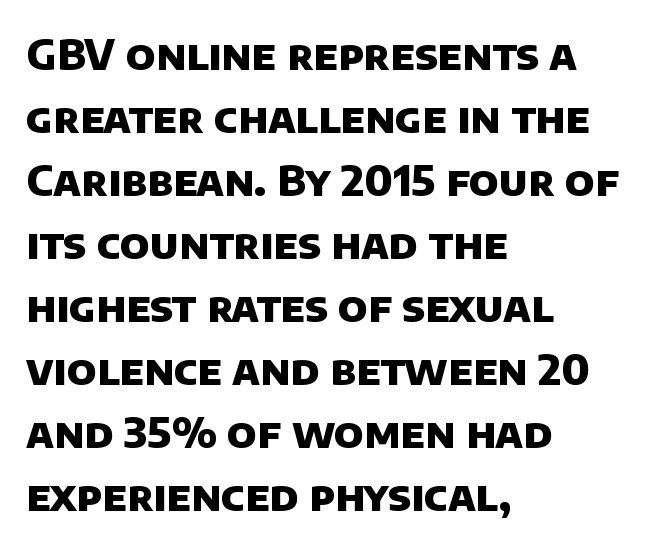
{"serif": "no", "bold": "yes", "weight": "heavy", "width": "normal", "stroke_contrast": "low", "x_height": "large", "monospaced": "no", "underline": "no", "align": "left", "line_spacing": "normal", "line_spacing_ratio": 1.5, "letter_spacing": "normal", "letter_spacing_em": 0.0, "glyph_px": 42}
